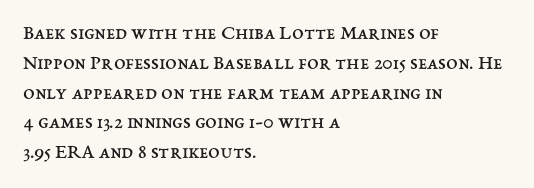
Q: Is the text bold? A: No.
Q: Is the text italic (slanted)? A: No, it is upright.
Q: Is the text underlined? A: No.
Q: How is the paragraph aligned? A: Left-aligned.
Q: Is the spacing between letters normal or unusually wide? A: Normal.
Q: Is the spacing between lines tight, normal or loose? A: Normal.
